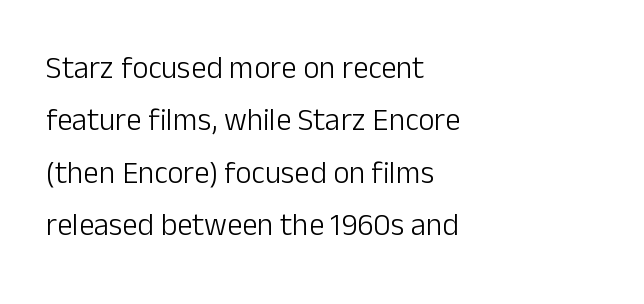
Q: Is the text bold? A: No.
Q: Is the text italic (slanted)? A: No, it is upright.
Q: Is the typeface a serif or a sans-serif typeface? A: Sans-serif.
Q: Is the text underlined? A: No.
Q: How is the paragraph aligned? A: Left-aligned.
Q: Is the spacing between letters normal or unusually wide? A: Normal.
Q: Is the spacing between lines tight, normal or loose? A: Normal.
Q: Width (condensed, normal, or wide)? A: Normal.
Q: Stroke contrast? A: Low.
Q: x-height? A: Medium.
Q: Monospaced? A: No.
